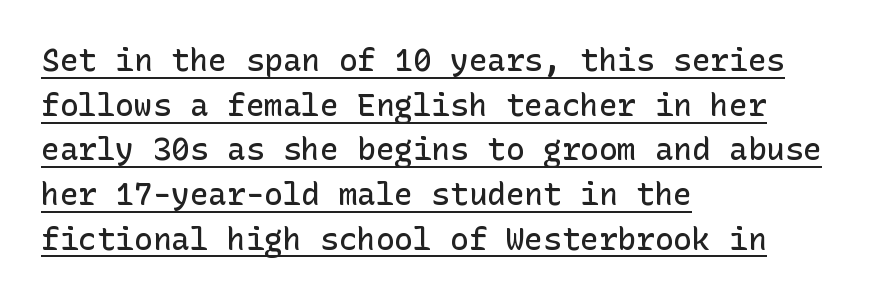
Each word holds together tightly as a unit, with standard inter-letter gaps. The letters stand straight up with perfectly vertical stems. The font family rendered here belongs to the sans-serif group. Summary of vertical rhythm: regular, with standard interline spacing. The text block is weighted toward the left margin, trailing off unevenly rightward. Decoration check: the copy is underlined.
